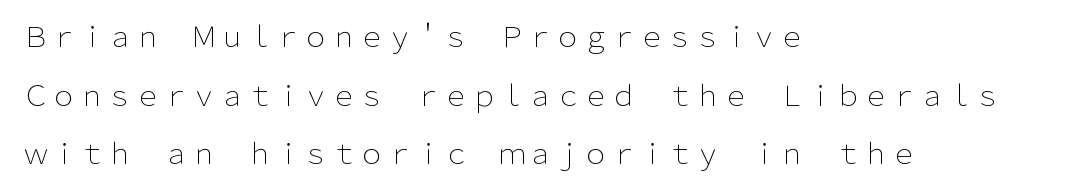
The image shows 28 px light sans-serif type, upright; set left-aligned, loose line spacing (2.09x), normal letter spacing, not underlined; low stroke contrast and a medium x-height.
